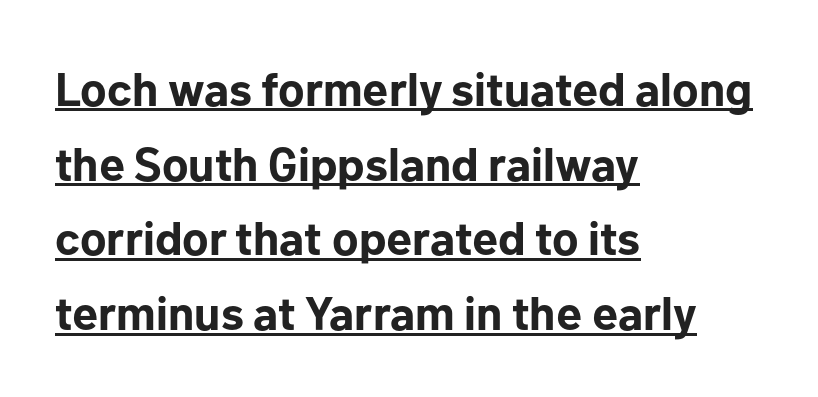
Every row of glyphs begins at an identical x-position on the left. These lines sit exactly where default settings would place them. Unlike a traditional serif, this face leaves its strokes unadorned. Default kerning and tracking; the words read as compact shapes. Upright lettering throughout. Underlined type.
